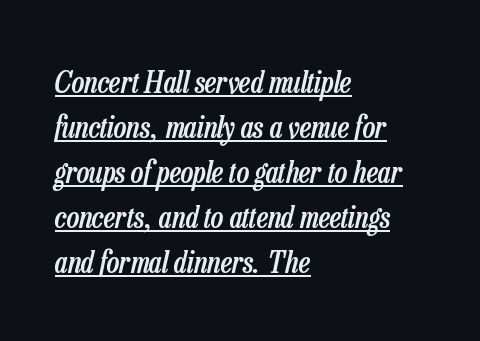
Every character sits at an angle, as italics do. Proportional: the letters do not fall into vertical columns. Does a line run under the words? Yes, clearly. Each glyph is drawn with semibold strokes, heavier than normal yet not fully bold. Normally led — the rows are evenly, conventionally spaced.
